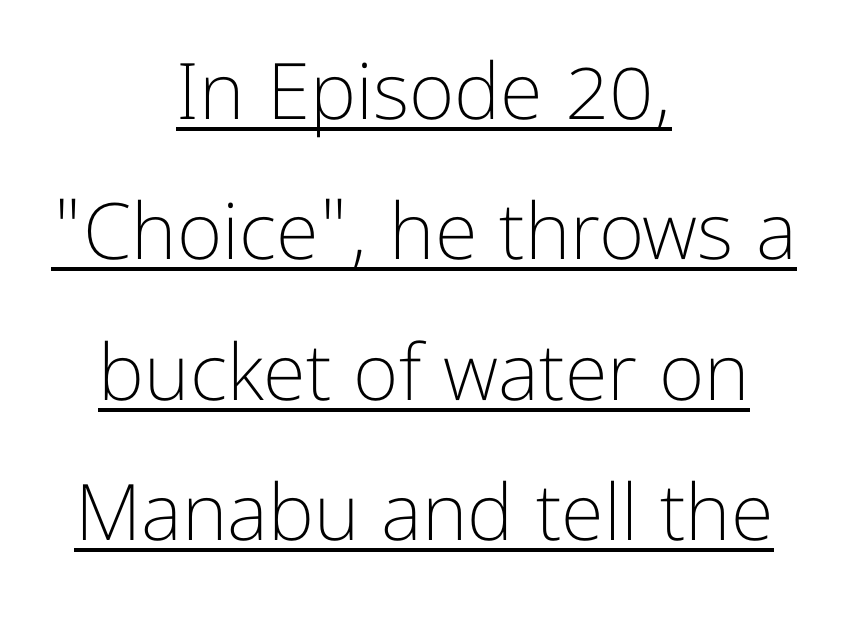
Q: Is the text bold? A: No.
Q: Is the text italic (slanted)? A: No, it is upright.
Q: Is the typeface a serif or a sans-serif typeface? A: Sans-serif.
Q: Is the text underlined? A: Yes.
Q: How is the paragraph aligned? A: Centered.
Q: Is the spacing between letters normal or unusually wide? A: Normal.
Q: Width (condensed, normal, or wide)? A: Normal.
Q: Stroke contrast? A: Low.
Q: x-height? A: Medium.
Q: Monospaced? A: No.
